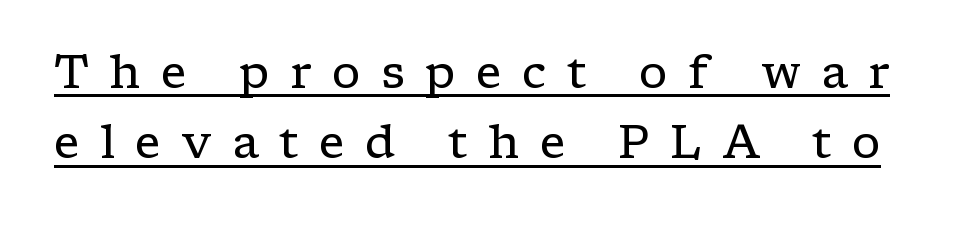
Q: Is the text bold? A: No.
Q: Is the text italic (slanted)? A: No, it is upright.
Q: Is the typeface a serif or a sans-serif typeface? A: Serif.
Q: Is the text underlined? A: Yes.
Q: Is the spacing between letters normal or unusually wide? A: Unusually wide.
Q: Is the spacing between lines tight, normal or loose? A: Normal.
Q: Width (condensed, normal, or wide)? A: Wide.
Q: Stroke contrast? A: Low.
Q: x-height? A: Medium.
Q: Monospaced? A: No.
